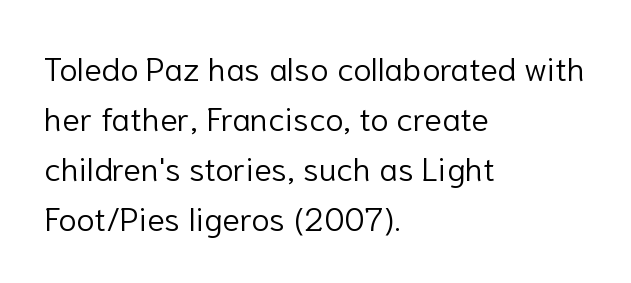
Q: Is the text bold? A: No.
Q: Is the text italic (slanted)? A: No, it is upright.
Q: Is the typeface a serif or a sans-serif typeface? A: Sans-serif.
Q: Is the text underlined? A: No.
Q: How is the paragraph aligned? A: Left-aligned.
Q: Is the spacing between letters normal or unusually wide? A: Normal.
Q: Is the spacing between lines tight, normal or loose? A: Normal.
Q: Width (condensed, normal, or wide)? A: Normal.
Q: Stroke contrast? A: Low.
Q: x-height? A: Medium.
Q: Monospaced? A: No.
